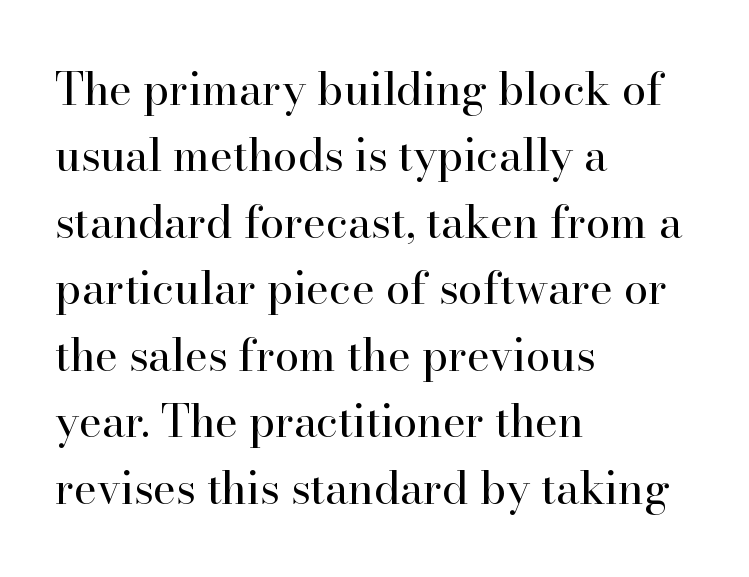
Note the varied advance widths — an 'i' is clearly narrower than an 'm'. You could call the tracking neutral — neither tight nor loose. Italic: no, the glyphs are upright roman. The passage shown is not bold in any degree. A clean baseline with only descenders dipping below it.
